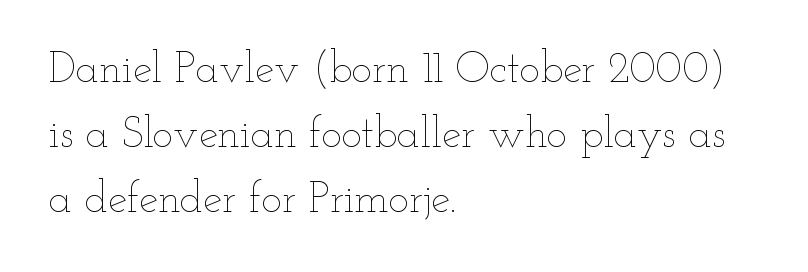
Q: Is the text bold? A: No.
Q: Is the text italic (slanted)? A: No, it is upright.
Q: Is the text underlined? A: No.
Q: How is the paragraph aligned? A: Left-aligned.
Q: Is the spacing between letters normal or unusually wide? A: Normal.
Q: Is the spacing between lines tight, normal or loose? A: Normal.
Q: Width (condensed, normal, or wide)? A: Wide.
Q: Stroke contrast? A: Low.
Q: x-height? A: Small.
Q: Monospaced? A: No.
